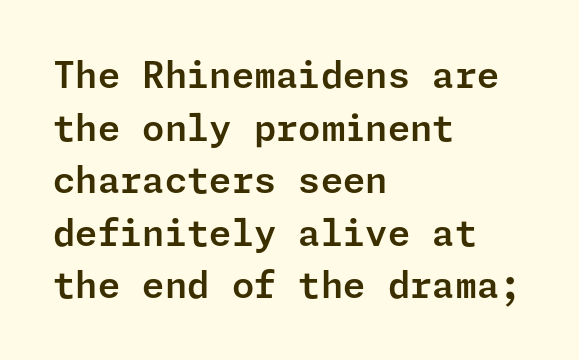
The image shows 36 px sans-serif type, upright; set left-aligned, normal line spacing (1.46x), normal letter spacing, not underlined; low stroke contrast and a medium x-height.
